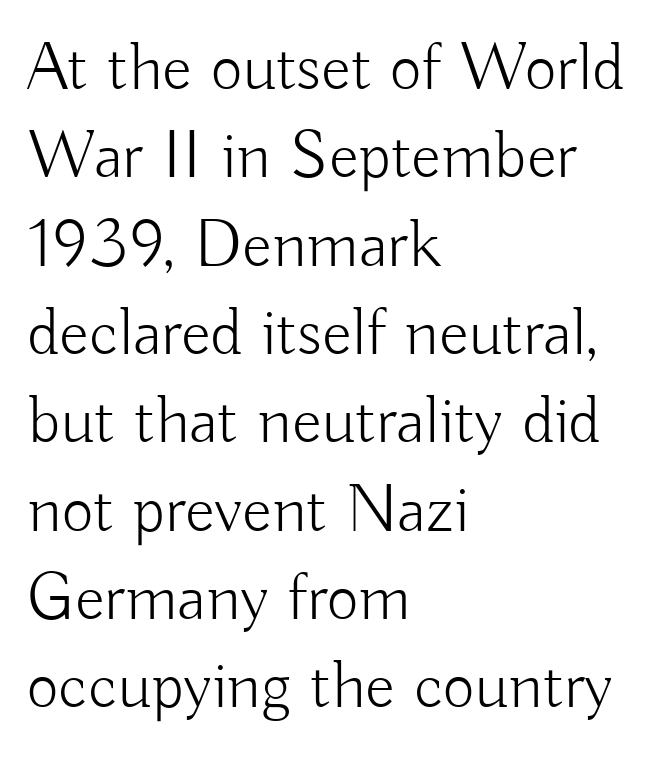
This rendering features lettering with no underline. Classification — sans serif. This sample has the flowing, uneven cadence of proportional lettering. Stems here are at most as thick as an everyday book face. The letters sit at their default tracking, neither squeezed nor spread.
